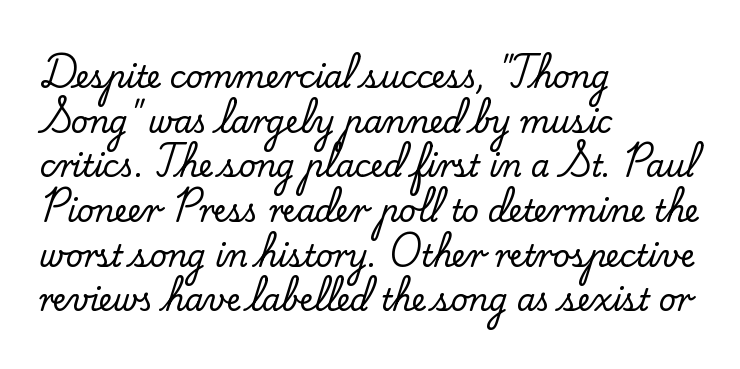
{"serif": "yes", "width": "normal", "stroke_contrast": "low", "x_height": "small", "monospaced": "no", "underline": "no", "align": "left", "line_spacing": "normal", "line_spacing_ratio": 1.49, "letter_spacing": "normal", "letter_spacing_em": 0.0, "glyph_px": 30}
